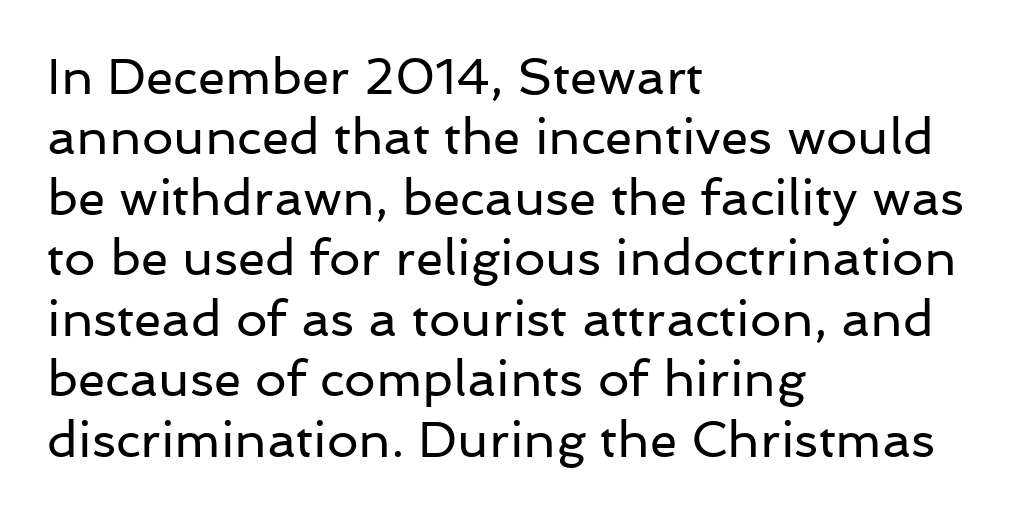
{"serif": "no", "italic": "no", "bold": "no", "weight": "regular", "width": "normal", "stroke_contrast": "low", "x_height": "medium", "monospaced": "no", "underline": "no", "align": "left", "line_spacing_ratio": 1.21, "letter_spacing": "normal", "letter_spacing_em": 0.0, "glyph_px": 50}
